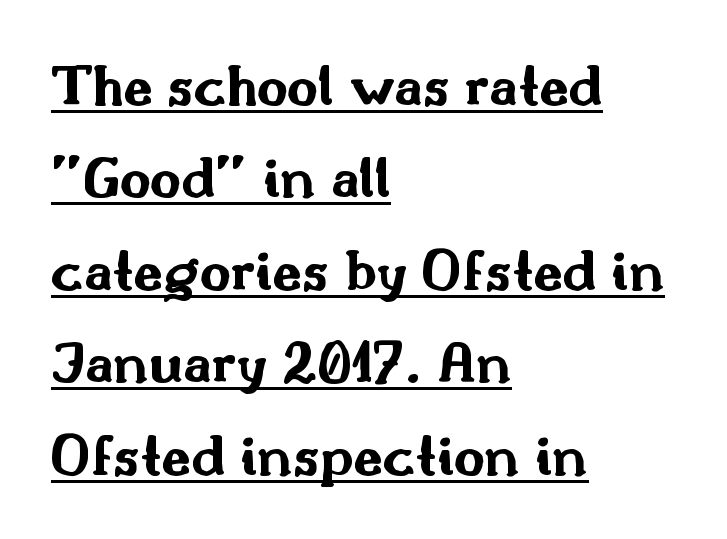
I'd call this a sans setting — the letters go barefoot. Whoever set this chose a conventional vertical rhythm. Heft: maximum for text — a bold. The rendering uses the underline text-decoration. Caption: multi-line text, flush left, ragged right.
